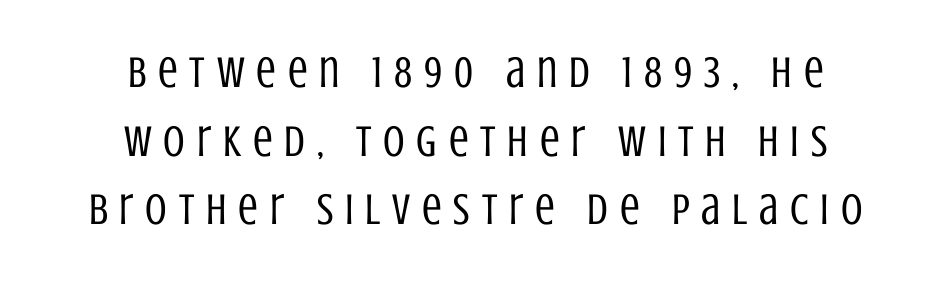
In terms of letterspacing, this is a distinctly airy, spread setting. Typeset on center — no edge is straight. Think of a printed novel: that variable character pitch is what you see here. Students, observe: this is what conventionally led text looks like. Quick note: underline off.
